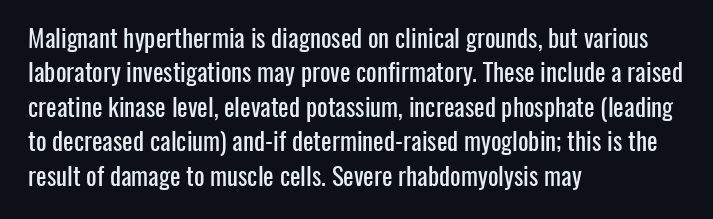
Style check: upright. All the whitespace from short lines collects on the right. Rule under the text: the space is simply empty. Leading matches the norm, producing a regular column.
